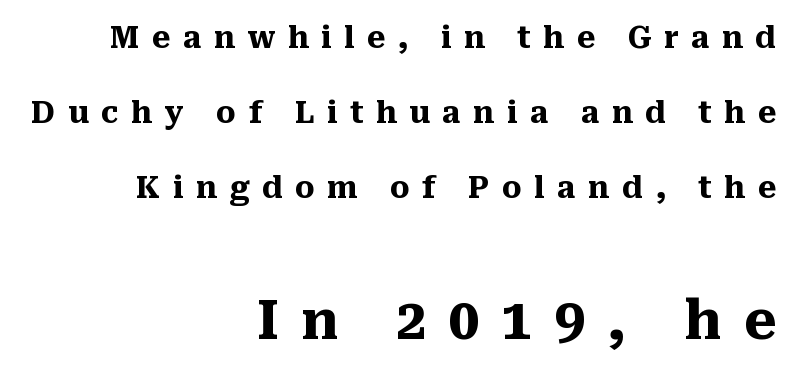
{"serif": "yes", "italic": "no", "bold": "yes", "weight": "heavy", "width": "normal", "stroke_contrast": "medium", "x_height": "medium", "monospaced": "no", "underline": "no", "align": "right", "line_spacing": "loose", "line_spacing_ratio": 2.42, "letter_spacing": "wide", "letter_spacing_em": 0.4, "larger_block": "second", "size_ratio": 1.77, "glyph_px": 55}
